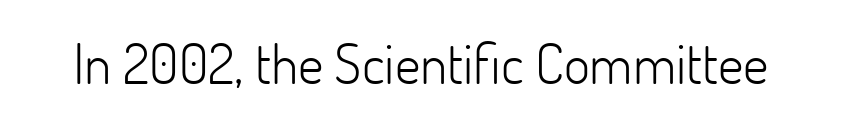
The image shows 56 px light sans-serif type, upright; set normal letter spacing, not underlined; low stroke contrast and a small x-height.
